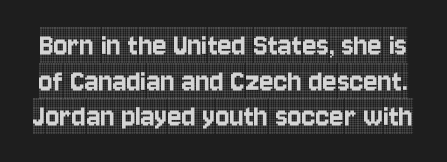
{"serif": "yes", "italic": "no", "width": "condensed", "x_height": "large", "monospaced": "no", "underline": "no", "line_spacing": "tight", "line_spacing_ratio": 1.08, "letter_spacing": "normal", "letter_spacing_em": 0.0, "glyph_px": 33}
